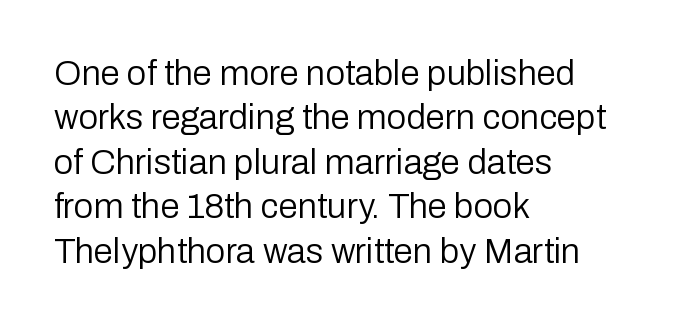
Q: Is the text bold? A: No.
Q: Is the text italic (slanted)? A: No, it is upright.
Q: Is the typeface a serif or a sans-serif typeface? A: Sans-serif.
Q: Is the text underlined? A: No.
Q: How is the paragraph aligned? A: Left-aligned.
Q: Is the spacing between letters normal or unusually wide? A: Normal.
Q: Is the spacing between lines tight, normal or loose? A: Normal.
Q: Width (condensed, normal, or wide)? A: Normal.
Q: Stroke contrast? A: Low.
Q: x-height? A: Medium.
Q: Monospaced? A: No.
